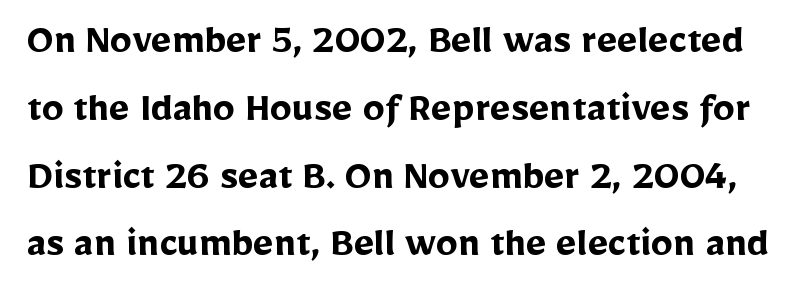
{"serif": "no", "italic": "no", "bold": "yes", "weight": "semibold", "width": "normal", "stroke_contrast": "low", "x_height": "medium", "monospaced": "no", "underline": "no", "line_spacing": "normal", "line_spacing_ratio": 1.54, "letter_spacing": "normal", "letter_spacing_em": 0.0, "glyph_px": 44}
